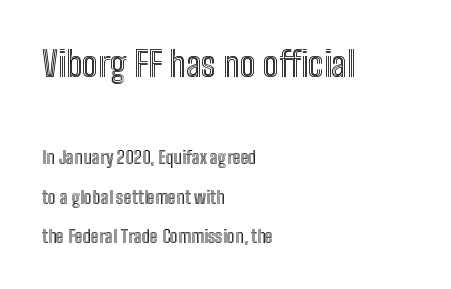
Q: Is the text italic (slanted)? A: No, it is upright.
Q: Is the text underlined? A: No.
Q: How is the paragraph aligned? A: Left-aligned.
Q: Is the spacing between letters normal or unusually wide? A: Normal.
Q: Is the spacing between lines tight, normal or loose? A: Loose.
Q: Which block of text is set in a larger size, the first (top) or the second (bottom)? A: The first (top) one.
Q: Width (condensed, normal, or wide)? A: Condensed.
Q: x-height? A: Medium.
Q: Monospaced? A: No.
